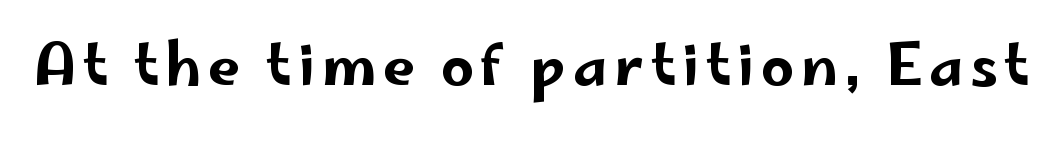
The image shows 58 px wide sans-serif type, upright; set not underlined; low stroke contrast and a small x-height.
